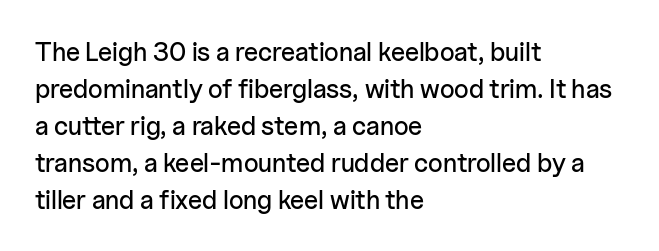
Q: Is the text italic (slanted)? A: No, it is upright.
Q: Is the text underlined? A: No.
Q: How is the paragraph aligned? A: Left-aligned.
Q: Is the spacing between letters normal or unusually wide? A: Normal.
Q: Is the spacing between lines tight, normal or loose? A: Normal.
